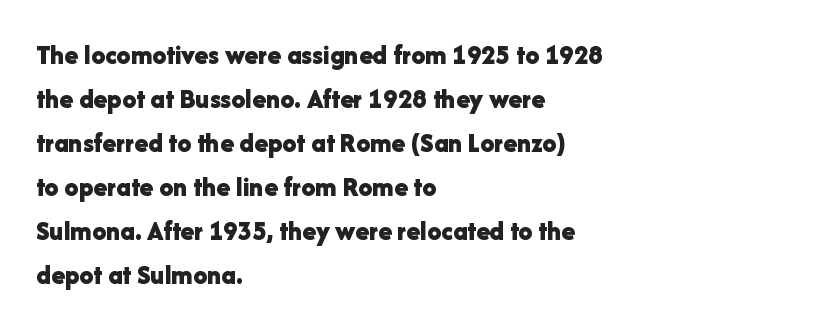
The image shows 28 px bold sans-serif type, upright; set left-aligned, normal line spacing (1.57x), normal letter spacing, not underlined; low stroke contrast and a medium x-height.
